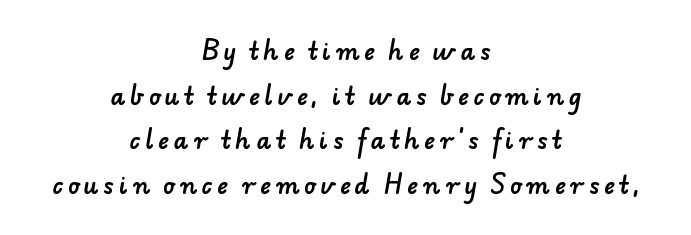
Words appear elongated and porous because spacing is wide. Rows of type keep a wide berth in the vertical direction. Bare-footed words on every line. Casual observation: everything's sitting right in the middle.
